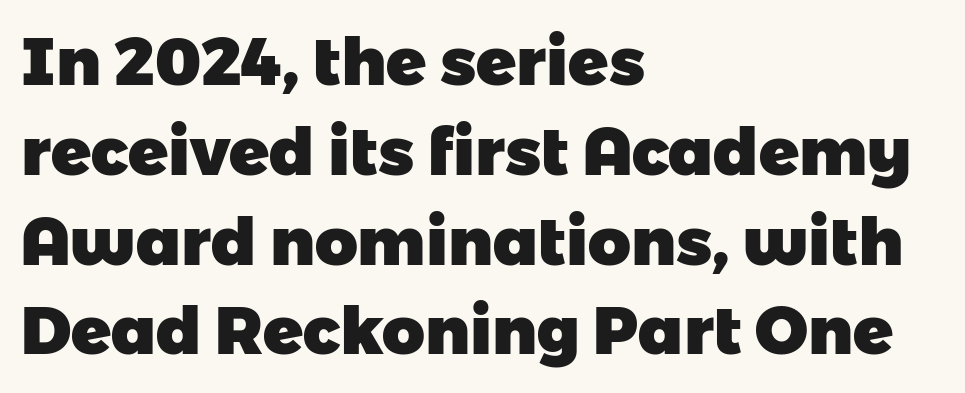
These lines are rendered in a variable-pitch font. A typesetter would call this zero additional tracking. Has an underline been added? It has not. The letters carry no serifs — their stems end cleanly without finishing strokes. The glyphs have the mass of a bold cut. Baseline-to-baseline distance is the conventional proportion of letter height.
